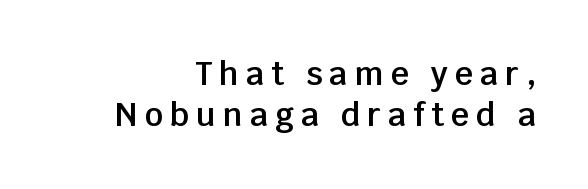
The image shows 32 px semibold sans-serif type, upright; set right-aligned, normal line spacing (1.29x), unusually wide letter spacing (+0.22 em), not underlined; low stroke contrast and a large x-height.
